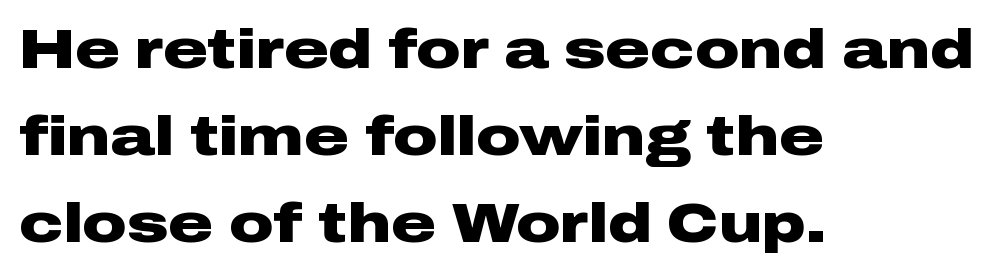
Q: Is the text bold? A: Yes.
Q: Is the text italic (slanted)? A: No, it is upright.
Q: Is the typeface a serif or a sans-serif typeface? A: Sans-serif.
Q: Is the text underlined? A: No.
Q: How is the paragraph aligned? A: Left-aligned.
Q: Is the spacing between letters normal or unusually wide? A: Normal.
Q: Is the spacing between lines tight, normal or loose? A: Normal.
Q: Width (condensed, normal, or wide)? A: Wide.
Q: Stroke contrast? A: Low.
Q: x-height? A: Medium.
Q: Monospaced? A: No.
